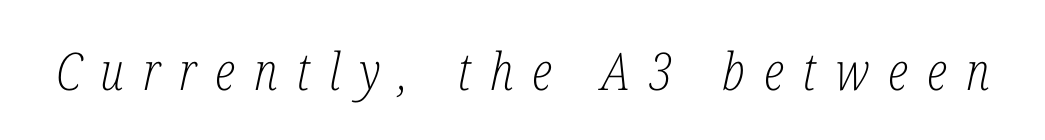
The image shows 52 px light, condensed serif type, italic (leaning right); set unusually wide letter spacing (+0.36 em), not underlined; low stroke contrast and a medium x-height.
